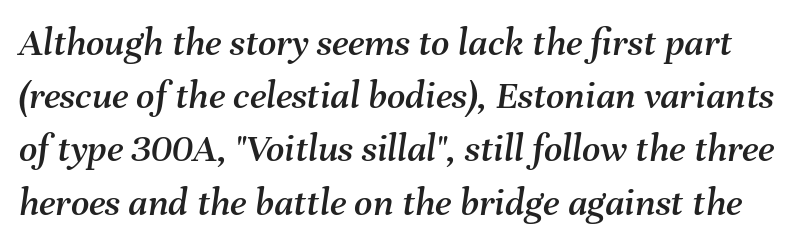
Each letter keeps its own natural width here, so spacing adapts to shape. Quick note: italic. Regarding leading, the lines here are spaced in the standard way. Letter spacing: default. The words here are not underlined.
